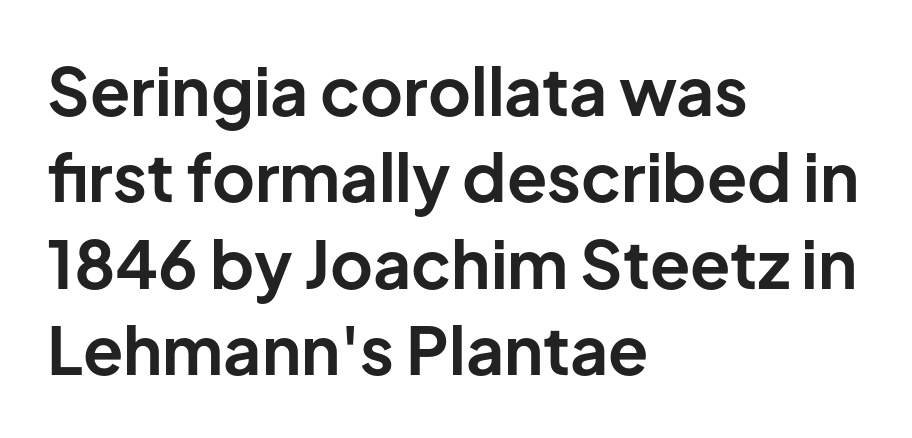
How heavy is the stroke? Heavy — this is a bold. This sample is left-justified, so line endings fall wherever the words run out. You could call the tracking neutral — neither tight nor loose. Note: no serifs on the glyphs. Underline: absent.
